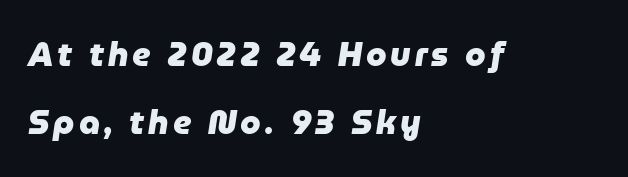
Q: Is the text bold? A: Yes.
Q: Is the text italic (slanted)? A: Yes, it leans right by about 9 degrees.
Q: Is the text underlined? A: No.
Q: How is the paragraph aligned? A: Left-aligned.
Q: Is the spacing between lines tight, normal or loose? A: Loose.
Q: Width (condensed, normal, or wide)? A: Normal.
Q: Stroke contrast? A: Low.
Q: x-height? A: Medium.
Q: Monospaced? A: No.
